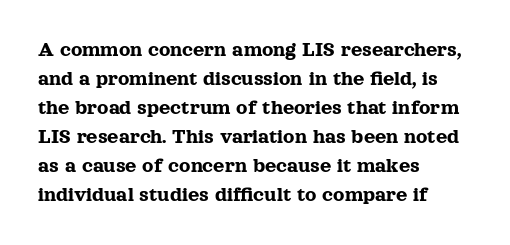
{"italic": "no", "underline": "no", "align": "left", "line_spacing": "normal", "line_spacing_ratio": 1.32, "letter_spacing": "normal", "letter_spacing_em": 0.0, "glyph_px": 22}
